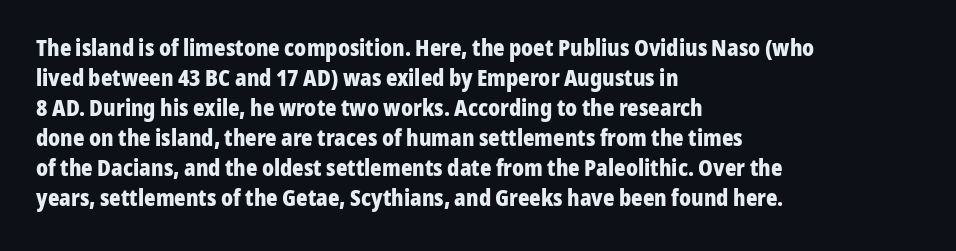
Q: Is the text bold? A: Yes.
Q: Is the text italic (slanted)? A: No, it is upright.
Q: Is the text underlined? A: No.
Q: How is the paragraph aligned? A: Left-aligned.
Q: Is the spacing between letters normal or unusually wide? A: Normal.
Q: Is the spacing between lines tight, normal or loose? A: Normal.
